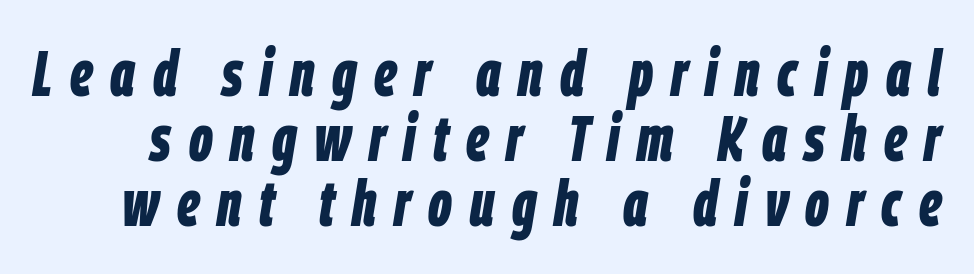
{"italic": "yes", "lean": "right", "slant_degrees": 9, "bold": "yes", "weight": "bold", "width": "condensed", "stroke_contrast": "low", "x_height": "large", "monospaced": "no", "underline": "no", "line_spacing": "tight", "line_spacing_ratio": 1.0, "letter_spacing": "wide", "letter_spacing_em": 0.27, "glyph_px": 65}
